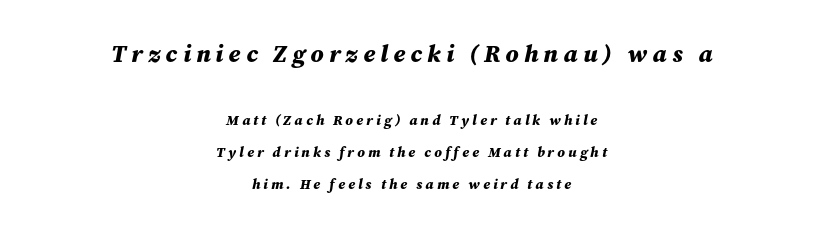
Looking at the ascenders, they clearly lean. Visually the block forms a symmetrical silhouette, jagged on both flanks. Heft: maximum for text — a bold. If you squint, the top block still reads clearly — it's the larger of the two. Reading down the column, the eye jumps a long way to each next line.
